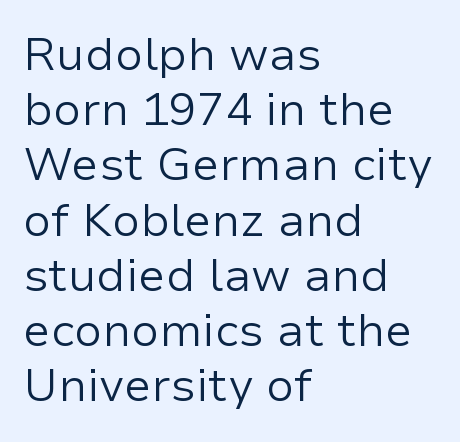
Any mark beneath the type? The region is blank. Ascenders rise straight up at ninety degrees. Nothing sits at the stroke ends, so this counts as sans-serif. Is the block centered? No — it sits flush against the left margin.
